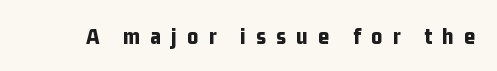
Q: Is the text bold? A: Yes.
Q: Is the text italic (slanted)? A: No, it is upright.
Q: Is the text underlined? A: No.
Q: Is the spacing between letters normal or unusually wide? A: Unusually wide.
